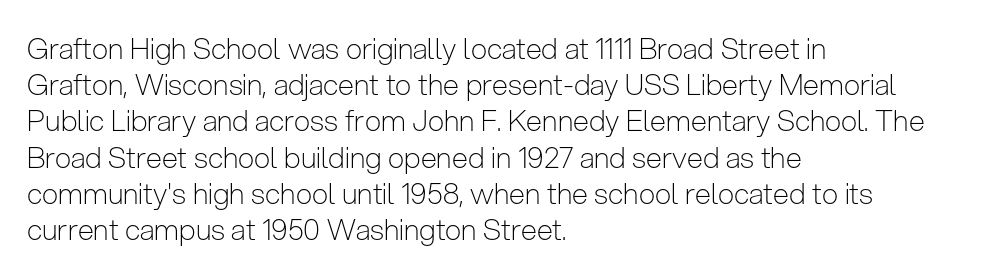
Spacing between characters is what you'd get straight out of the box. Varying glyph widths throughout — classic text-font behaviour. The space directly below the letters is spotless. Honestly, the row spacing looks completely unremarkable. Tall strokes in this sample are plumb rather than angled. Check where the strokes stop: nothing finishes them off — pure sans.
